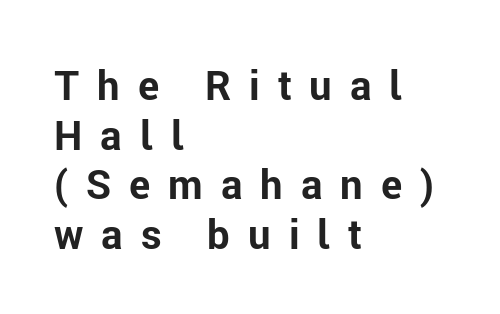
{"serif": "no", "italic": "no", "bold": "yes", "weight": "bold", "width": "normal", "stroke_contrast": "low", "x_height": "medium", "monospaced": "no", "underline": "no", "align": "left", "line_spacing_ratio": 1.24, "letter_spacing": "wide", "letter_spacing_em": 0.45, "glyph_px": 40}
